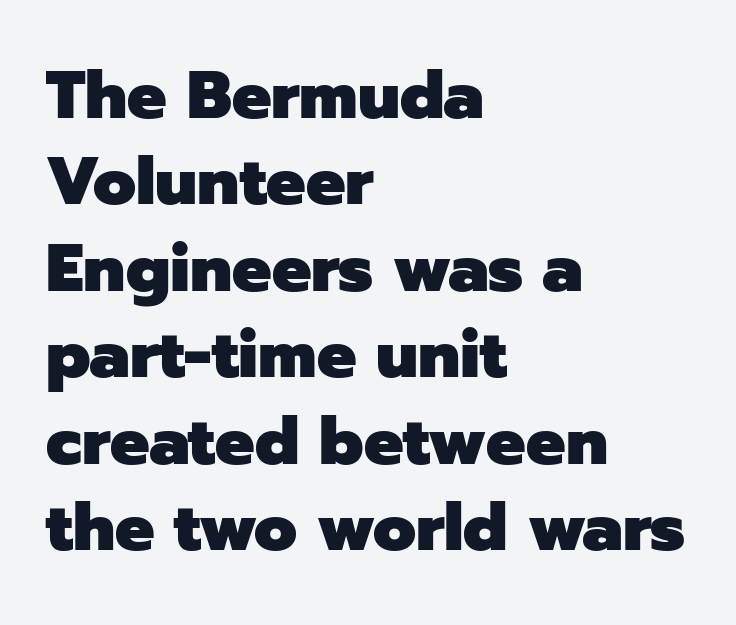
{"serif": "no", "italic": "no", "bold": "yes", "weight": "heavy", "width": "normal", "stroke_contrast": "low", "x_height": "medium", "monospaced": "no", "underline": "no", "align": "left", "line_spacing": "normal", "line_spacing_ratio": 1.31, "letter_spacing": "normal", "letter_spacing_em": 0.0, "glyph_px": 66}
